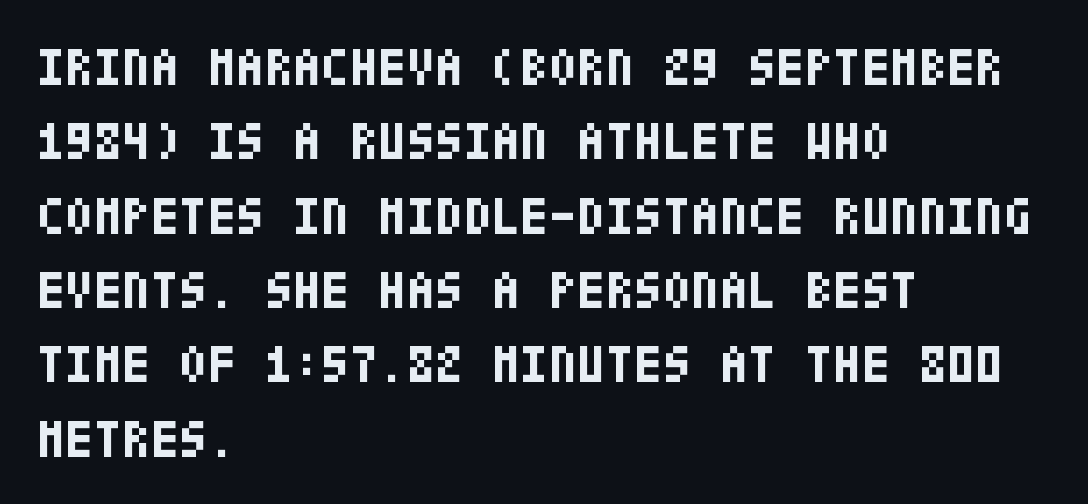
The image shows 52 px bold, condensed sans-serif type, upright; set left-aligned, normal line spacing (1.43x), normal letter spacing, not underlined; low stroke contrast and a large x-height.
